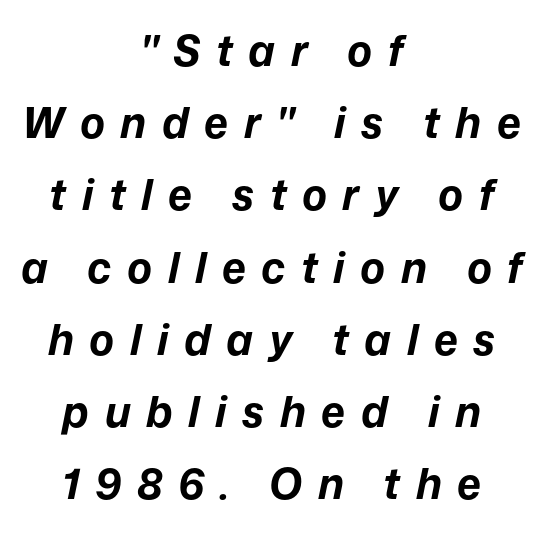
The image shows 42 px bold type, italic (leaning right); set centered, line spacing 1.72x, unusually wide letter spacing (+0.37 em), not underlined; low stroke contrast and a medium x-height.
